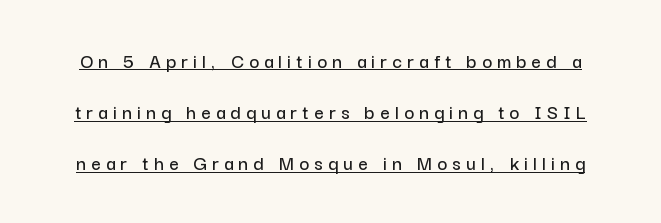
Notice how a bar underscores the lettering throughout. There is plenty of visible air inserted between adjacent glyphs. Each new line begins a long way beneath the previous one. The font's upright variant was chosen for this text.
